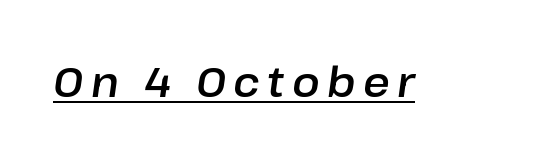
The glyphs are accompanied by a horizontal stroke just below them. Do the characters align in a grid? No, the font is proportional. The font's italic variant was chosen for this text.
